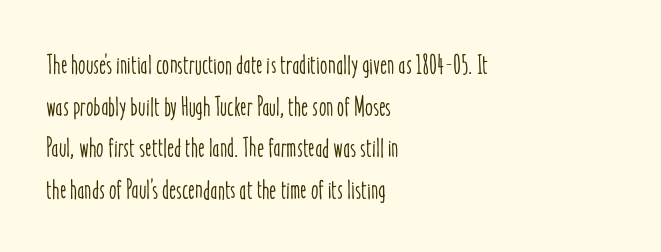
A typesetter would call this zero additional tracking. Line beginnings align vertically; line endings do not. The leading is moderate, giving the passage an even texture. No italicization has been applied; the sample stays upright. This rendering features lettering with no underline.
